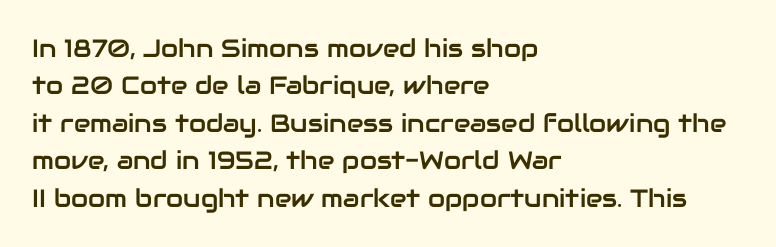
{"italic": "no", "underline": "no", "align": "left", "line_spacing": "normal", "line_spacing_ratio": 1.5, "letter_spacing": "normal", "letter_spacing_em": 0.0, "glyph_px": 25}
